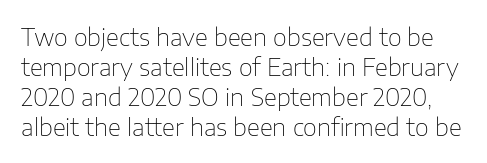
Q: Is the text bold? A: No.
Q: Is the text italic (slanted)? A: No, it is upright.
Q: Is the text underlined? A: No.
Q: Is the spacing between letters normal or unusually wide? A: Normal.
Q: Is the spacing between lines tight, normal or loose? A: Normal.
